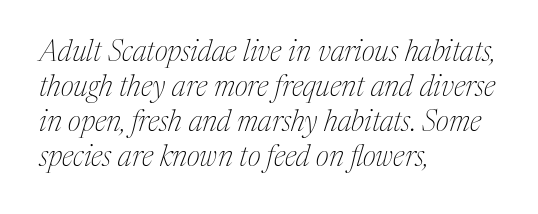
Q: Is the text bold? A: No.
Q: Is the text italic (slanted)? A: Yes, it leans right by about 17 degrees.
Q: Is the typeface a serif or a sans-serif typeface? A: Serif.
Q: Is the text underlined? A: No.
Q: How is the paragraph aligned? A: Left-aligned.
Q: Is the spacing between letters normal or unusually wide? A: Normal.
Q: Width (condensed, normal, or wide)? A: Normal.
Q: Stroke contrast? A: Medium.
Q: x-height? A: Medium.
Q: Monospaced? A: No.
